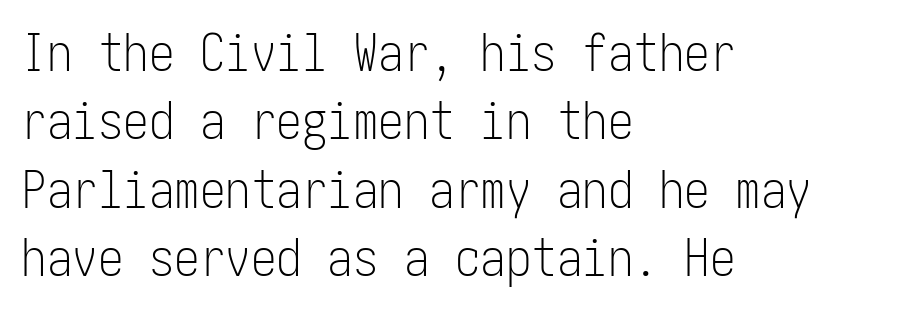
Q: Is the text bold? A: No.
Q: Is the text italic (slanted)? A: No, it is upright.
Q: Is the typeface a serif or a sans-serif typeface? A: Sans-serif.
Q: Is the text underlined? A: No.
Q: How is the paragraph aligned? A: Left-aligned.
Q: Is the spacing between letters normal or unusually wide? A: Normal.
Q: Is the spacing between lines tight, normal or loose? A: Normal.
Q: Width (condensed, normal, or wide)? A: Condensed.
Q: Stroke contrast? A: Low.
Q: x-height? A: Medium.
